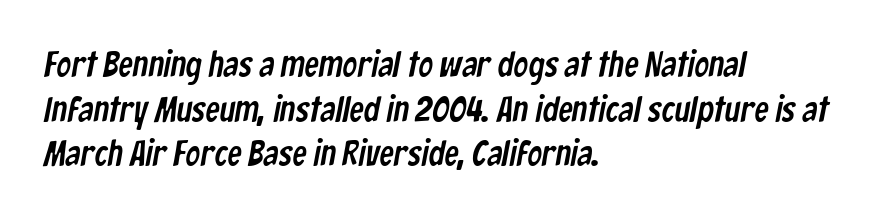
Here the designer chose a conventional face with non-uniform glyph widths. This rendering employs a face without finishing strokes, i.e., a sans-serif. Tracking value appears to be zero — textbook default spacing. Is the block centered? No — it sits flush against the left margin.
